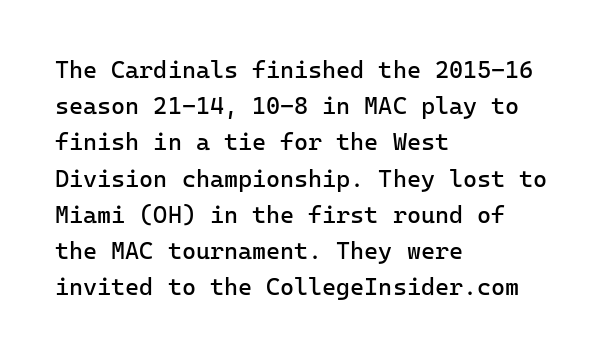
Default kerning and tracking; the words read as compact shapes. Tall strokes in this sample are plumb rather than angled. This rendering uses left alignment, leaving the right contour irregular. Students, observe: this is what conventionally led text looks like. Each stroke keeps to a modest, everyday thickness or less. Honestly, there is no underline to notice here at all.
